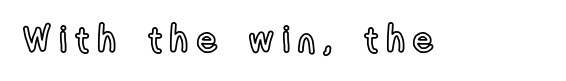
Do the characters align in a grid? No, the font is proportional. Words appear elongated and porous because spacing is wide. A roman cut, with each character standing at attention. The gap between lines stays unmarked.
